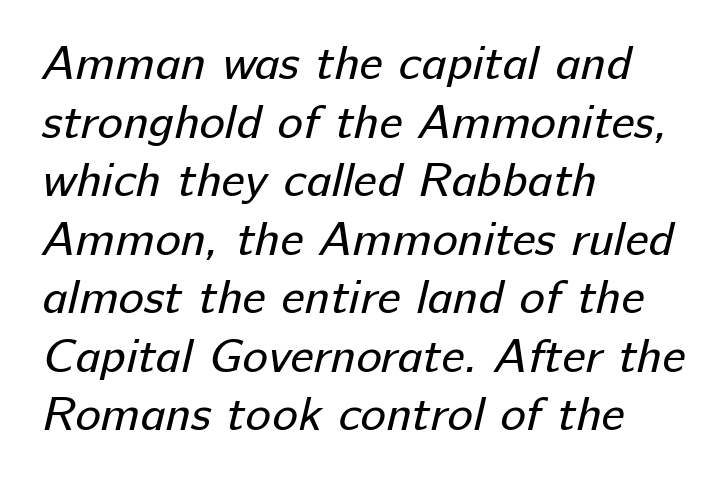
Compared with a centered layout, this one pins lines to the left instead. Is this a fixed-width face? No — the glyphs have proportional, varying widths. Serif or sans? Sans — the stroke terminals are bare. The gap between lines stays unmarked. Summary of weight: not heavy and not bold.
